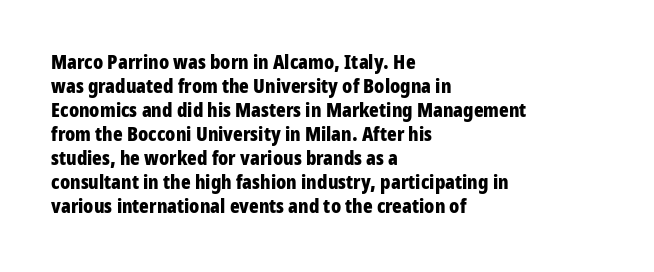
Q: Is the text bold? A: Yes.
Q: Is the text italic (slanted)? A: No, it is upright.
Q: Is the text underlined? A: No.
Q: How is the paragraph aligned? A: Left-aligned.
Q: Is the spacing between letters normal or unusually wide? A: Normal.
